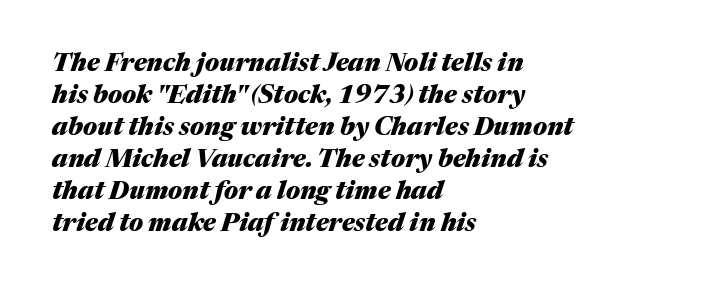
Q: Is the text bold? A: Yes.
Q: Is the text italic (slanted)? A: Yes, it leans right by about 17 degrees.
Q: Is the text underlined? A: No.
Q: How is the paragraph aligned? A: Left-aligned.
Q: Is the spacing between letters normal or unusually wide? A: Normal.
Q: Is the spacing between lines tight, normal or loose? A: Normal.
